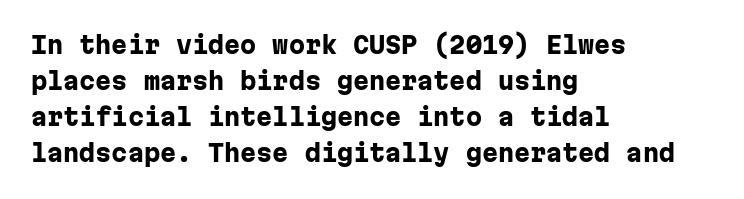
Q: Is the text bold? A: Yes.
Q: Is the text italic (slanted)? A: No, it is upright.
Q: Is the text underlined? A: No.
Q: How is the paragraph aligned? A: Left-aligned.
Q: Is the spacing between letters normal or unusually wide? A: Normal.
Q: Is the spacing between lines tight, normal or loose? A: Normal.
